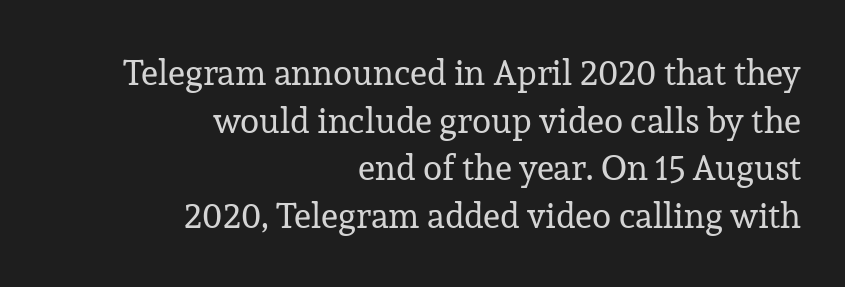
The characters display serif detailing at their extremities. Posture: upright roman. Every row of glyphs terminates at an identical x-position on the right. Spacing verdict: proportional, widths tailored to each character. The gaps between neighbouring characters are ordinary and unremarkable. Descender tails drop into unmarked territory.
